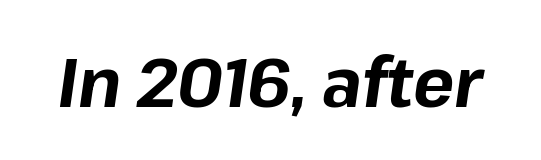
The image shows 69 px bold type, italic (leaning right); set normal letter spacing, not underlined; low stroke contrast and a medium x-height.
